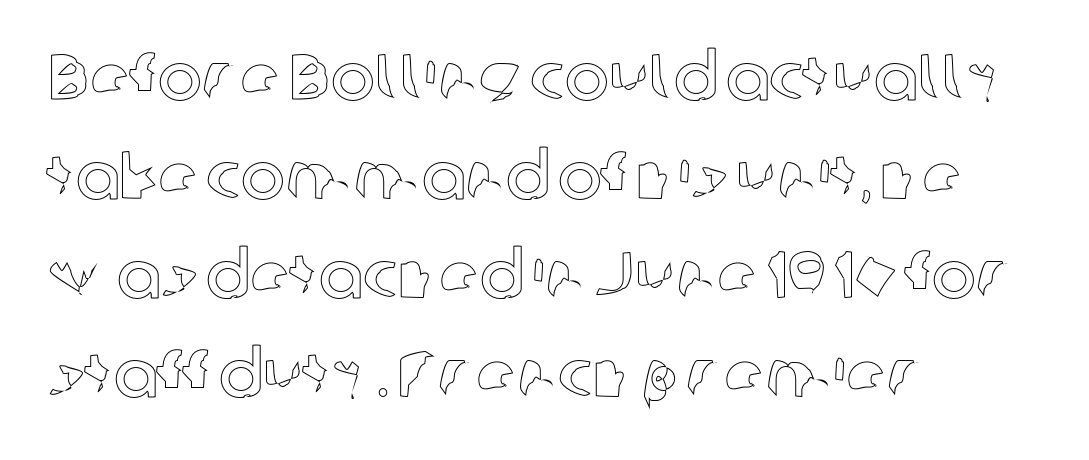
{"italic": "no", "width": "normal", "x_height": "medium", "monospaced": "no", "underline": "no", "align": "left", "line_spacing": "normal", "line_spacing_ratio": 1.5, "letter_spacing": "normal", "letter_spacing_em": 0.0, "glyph_px": 66}
